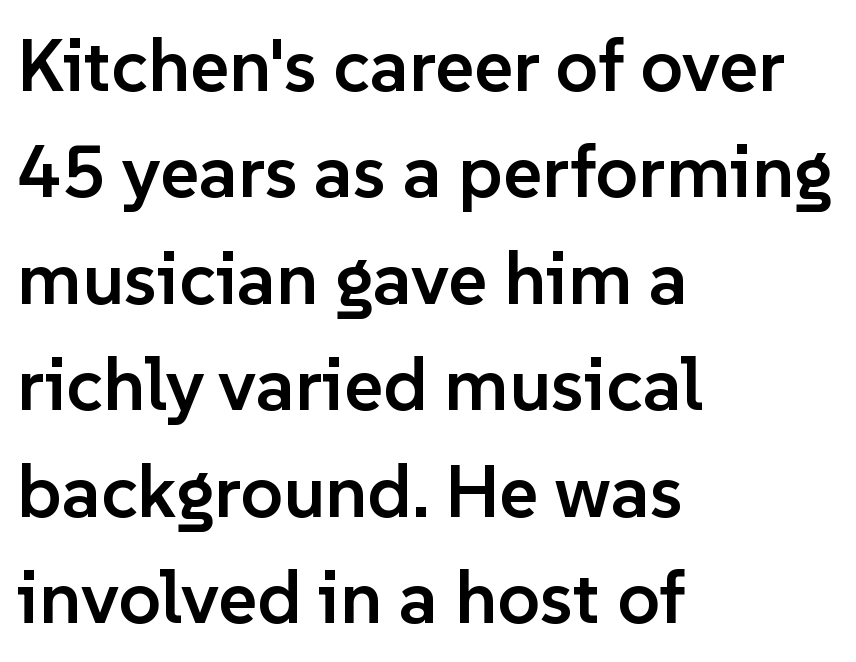
The image shows 75 px semibold sans-serif type, upright; set left-aligned, normal line spacing (1.42x), normal letter spacing, not underlined; low stroke contrast and a medium x-height.
